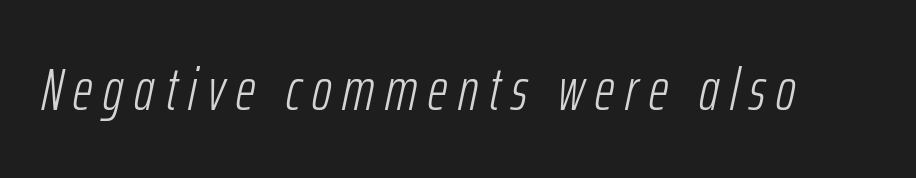
The image shows 60 px light, condensed type, italic (leaning right); set not underlined; low stroke contrast and a medium x-height.
